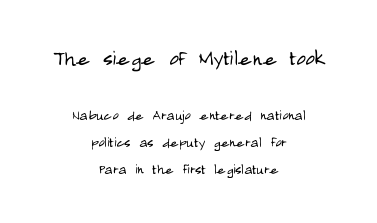
Is the block centered? Yes — each line is placed symmetrically about the middle. You could call the tracking neutral — neither tight nor loose. Baseline-to-baseline distance is the conventional proportion of letter height. These two chunks differ in scale, with the top chunk taking the larger measure.
